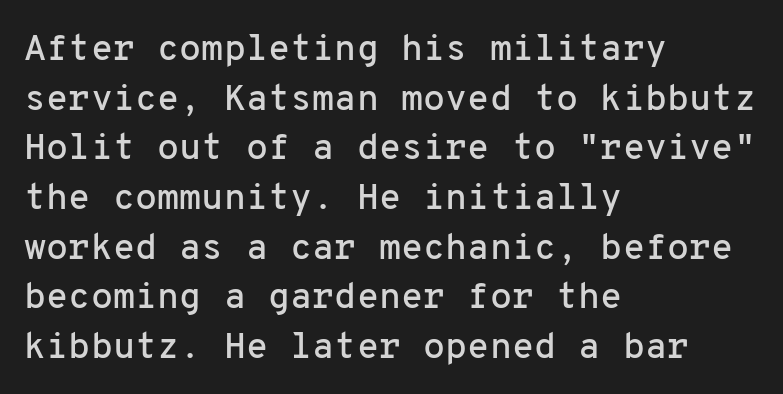
{"serif": "no", "italic": "no", "width": "normal", "stroke_contrast": "low", "x_height": "medium", "monospaced": "yes", "underline": "no", "align": "left", "line_spacing": "normal", "line_spacing_ratio": 1.38, "letter_spacing": "normal", "letter_spacing_em": 0.0, "glyph_px": 36}
